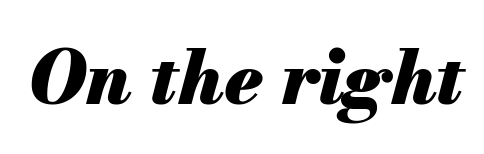
{"italic": "yes", "lean": "right", "slant_degrees": 13, "bold": "yes", "weight": "heavy", "width": "normal", "stroke_contrast": "medium", "x_height": "small", "monospaced": "no", "underline": "no", "letter_spacing": "normal", "letter_spacing_em": 0.0, "glyph_px": 74}
